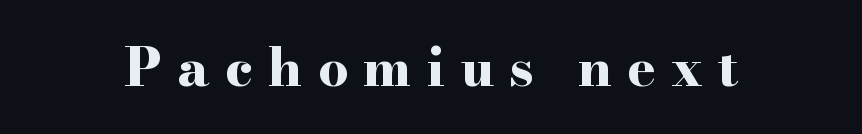
Q: Is the text bold? A: Yes.
Q: Is the text italic (slanted)? A: No, it is upright.
Q: Is the typeface a serif or a sans-serif typeface? A: Serif.
Q: Is the text underlined? A: No.
Q: Is the spacing between letters normal or unusually wide? A: Unusually wide.
Q: Width (condensed, normal, or wide)? A: Wide.
Q: Stroke contrast? A: High.
Q: x-height? A: Small.
Q: Monospaced? A: No.
